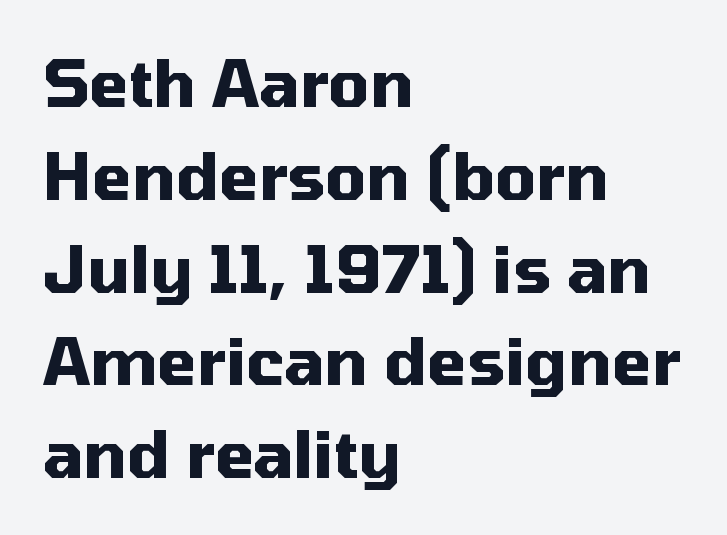
The image shows 64 px heavy sans-serif type, upright; set left-aligned, normal line spacing (1.45x), normal letter spacing, not underlined; medium stroke contrast and a medium x-height.
